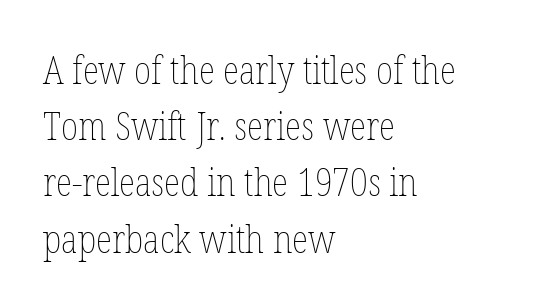
{"italic": "no", "bold": "no", "weight": "thin", "width": "condensed", "stroke_contrast": "low", "x_height": "medium", "monospaced": "no", "underline": "no", "align": "left", "line_spacing": "normal", "line_spacing_ratio": 1.48, "letter_spacing": "normal", "letter_spacing_em": 0.0, "glyph_px": 38}
